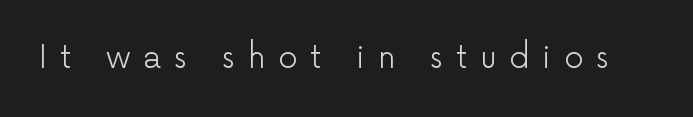
Each row of text sits above clean, open space. The typeface has the unassuming heft of standard copy or less. The passage shown is typed in a proportional face where columns would drift. Between one letter and the next there's a generous, obvious gap.
